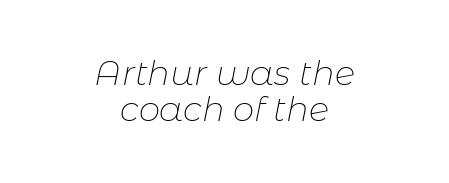
{"italic": "yes", "lean": "right", "slant_degrees": 11, "bold": "no", "weight": "thin", "width": "normal", "stroke_contrast": "low", "x_height": "medium", "monospaced": "no", "underline": "no", "align": "center", "line_spacing": "tight", "line_spacing_ratio": 1.06, "letter_spacing": "normal", "letter_spacing_em": 0.0, "glyph_px": 34}
